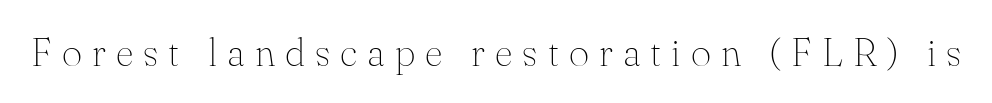
The image shows 39 px thin serif type, upright; set unusually wide letter spacing (+0.26 em), not underlined; medium stroke contrast and a small x-height.
